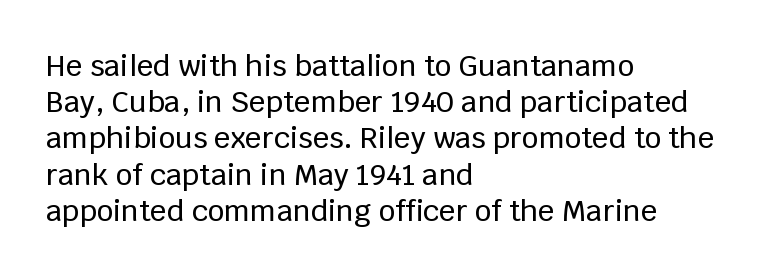
Whoever set this chose a conventional vertical rhythm. Decoration check: the copy has no underline. Does the type have serifs? No, each stem ends abruptly. Casual observation: everything's shoved over to the left. This sample has the flowing, uneven cadence of proportional lettering.
